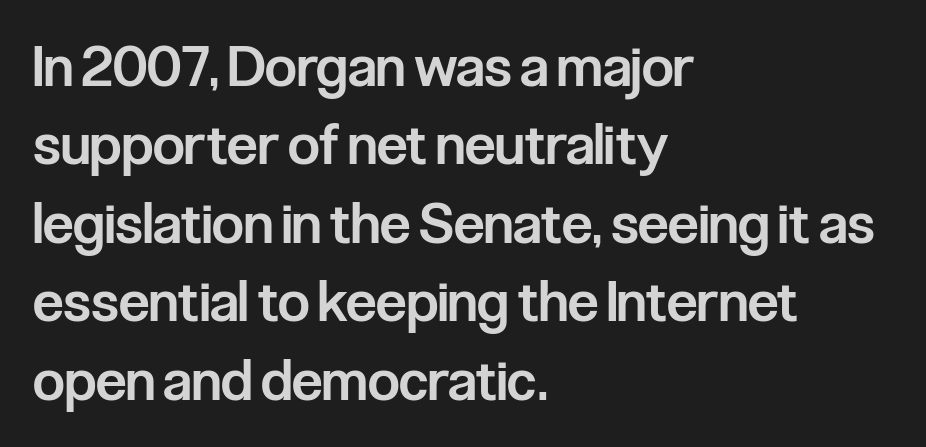
The image shows 56 px semibold, condensed sans-serif type, upright; set left-aligned, normal line spacing (1.4x), normal letter spacing, not underlined; low stroke contrast and a medium x-height.
